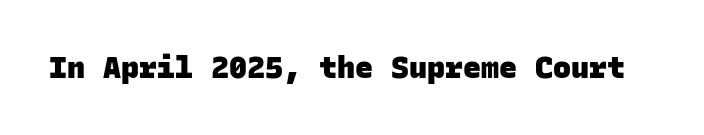
{"serif": "no", "bold": "yes", "weight": "heavy", "width": "normal", "stroke_contrast": "low", "x_height": "large", "monospaced": "yes", "underline": "no", "letter_spacing": "normal", "letter_spacing_em": 0.0, "glyph_px": 30}
